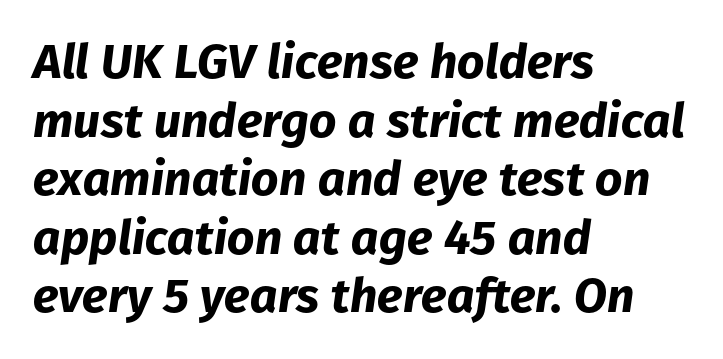
Italic? Definitely — the glyphs are oblique. There is no visible air inserted between adjacent glyphs. Layout note: lines flush left. Note the varied advance widths — an 'i' is clearly narrower than an 'm'. Letters rest on an invisible, unmarked baseline. Stroke thickness is high; the sample reads as a true bold.
